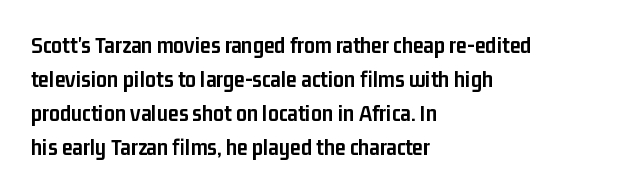
Check under the words: just untouched page. The lettering stays uniformly vertical, giving the passage a roman look. Does the weight exceed regular? Yes, all the way to bold. Leading: standard.
